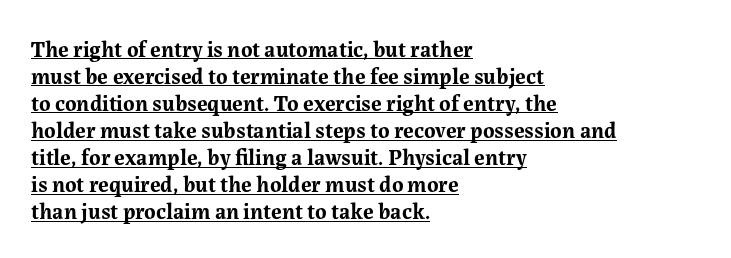
Q: Is the text bold? A: Yes.
Q: Is the text italic (slanted)? A: No, it is upright.
Q: Is the text underlined? A: Yes.
Q: How is the paragraph aligned? A: Left-aligned.
Q: Is the spacing between letters normal or unusually wide? A: Normal.
